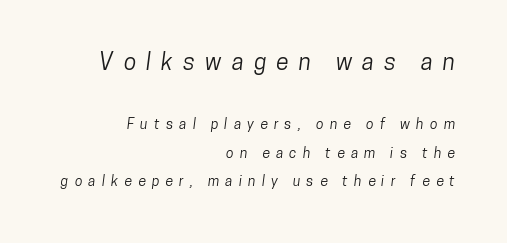
{"underline": "no", "align": "right", "line_spacing": "loose", "line_spacing_ratio": 2.06, "letter_spacing": "wide", "letter_spacing_em": 0.44, "larger_block": "first", "size_ratio": 1.64, "glyph_px": 23}
